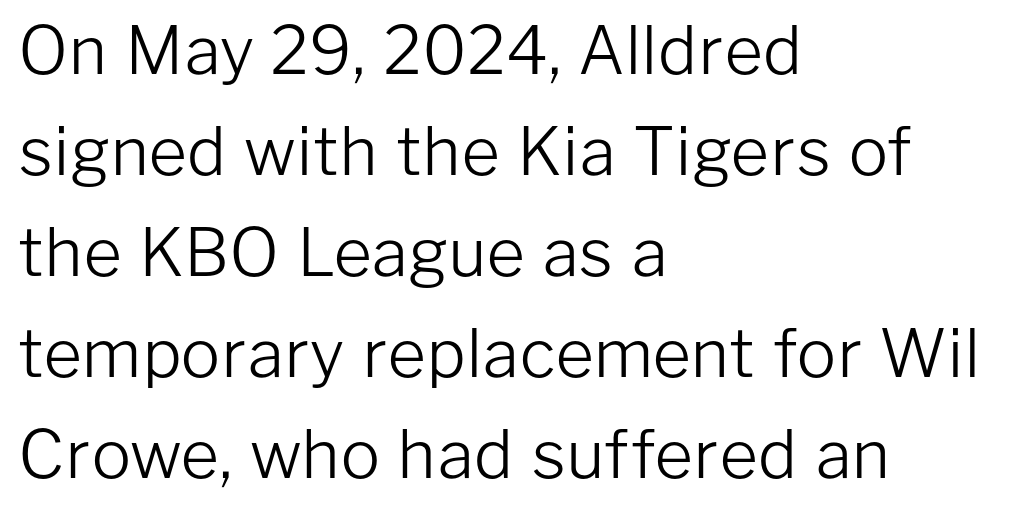
Each new line begins a customary step beneath the previous one. Type without underlining. Think of a printed novel: that variable character pitch is what you see here. Serif or sans? Sans — the stroke terminals are bare. The rendering keeps characters at their native spacing. Typeset ragged right — the left edge is the straight one.
